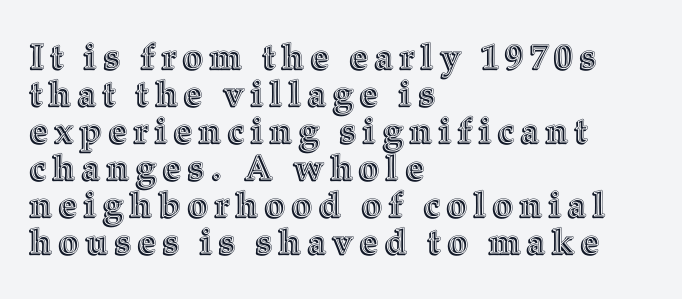
{"italic": "no", "width": "normal", "x_height": "medium", "monospaced": "no", "underline": "no", "align": "left", "line_spacing": "tight", "line_spacing_ratio": 1.06, "letter_spacing": "wide", "letter_spacing_em": 0.2, "glyph_px": 35}
